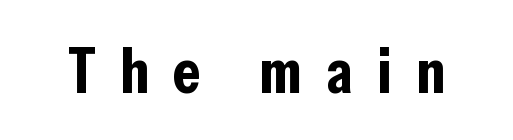
Underline: absent. Substantial extra tracking has been applied to these lines. Rendered with straight, roman letterforms. The type family on display is of the sans-serif kind. Heft: maximum for text — a bold. The letters advance in unequal steps, a hallmark of proportional type.
